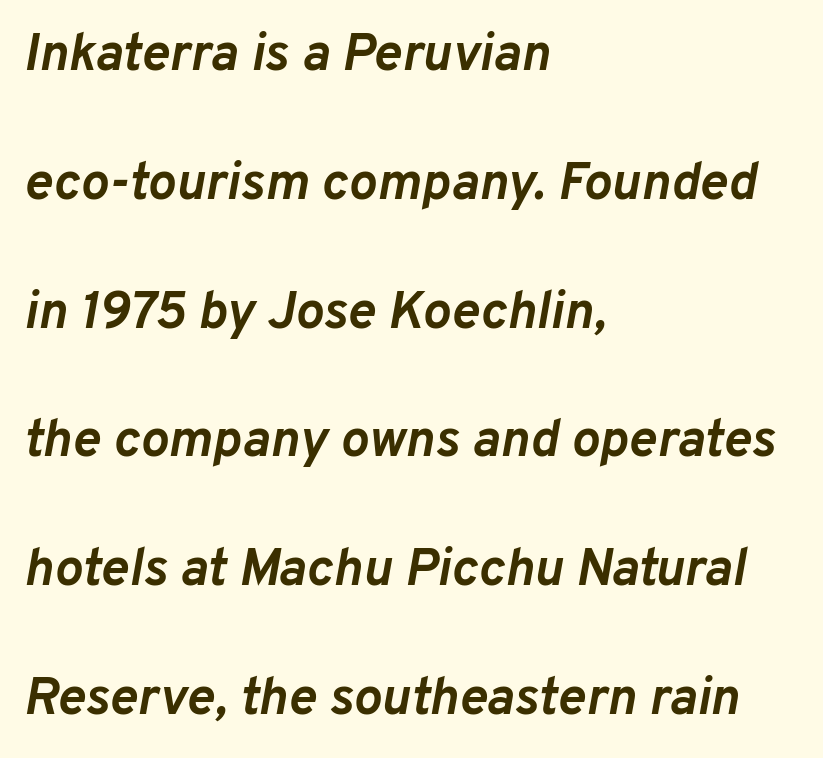
Q: Is the text bold? A: Yes.
Q: Is the text italic (slanted)? A: Yes, it leans right by about 10 degrees.
Q: Is the text underlined? A: No.
Q: How is the paragraph aligned? A: Left-aligned.
Q: Is the spacing between letters normal or unusually wide? A: Normal.
Q: Is the spacing between lines tight, normal or loose? A: Loose.
Q: Width (condensed, normal, or wide)? A: Normal.
Q: Stroke contrast? A: Low.
Q: x-height? A: Medium.
Q: Monospaced? A: No.
